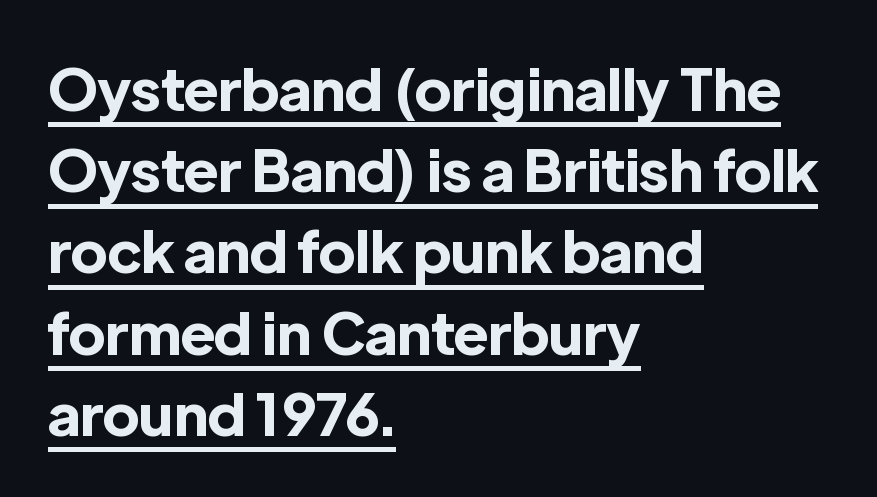
The paragraph has a hard left edge and a soft right edge. Characters remain perfectly vertical along every line. Grotesque or geometric, the face here clearly has no serifs. The typesetting leans heavy: a genuine bold. Successive baselines arrive at the customary interval.
